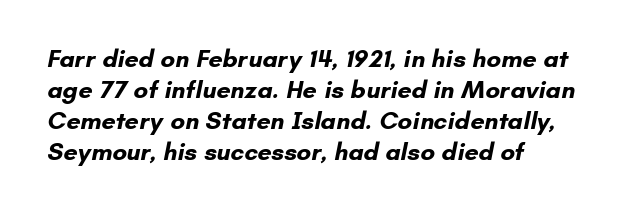
Q: Is the text bold? A: Yes.
Q: Is the text underlined? A: No.
Q: How is the paragraph aligned? A: Left-aligned.
Q: Is the spacing between letters normal or unusually wide? A: Normal.
